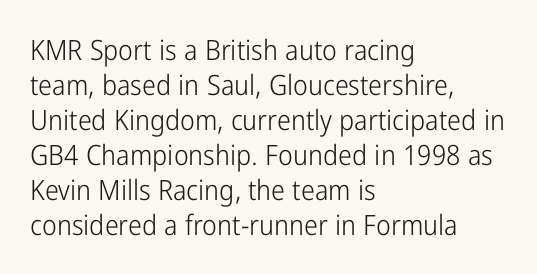
Is this a sans? Yes — the strokes have no serifs. The lines are quadded left. Any mark beneath the type? The region is blank. Weight: not bold — regular or lighter. The rendering uses a moderate line-height, typical for paragraphs.
